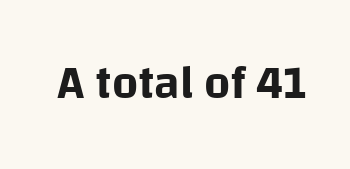
{"serif": "no", "italic": "no", "width": "normal", "stroke_contrast": "low", "x_height": "large", "monospaced": "no", "underline": "no", "letter_spacing": "normal", "letter_spacing_em": 0.0, "glyph_px": 46}
